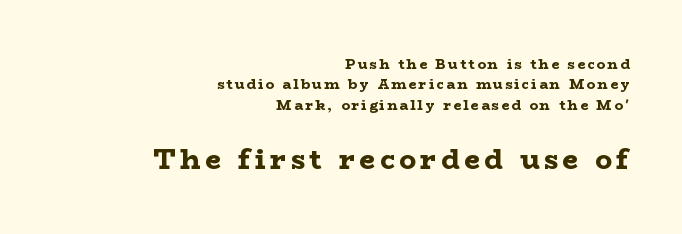
Character widths vary here, with narrow letters taking less room than wide ones. Letters rest on an invisible, unmarked baseline. Scale increases going downward across the two blocks. Is there much room between lines? A standard amount, neither cramped nor airy.
